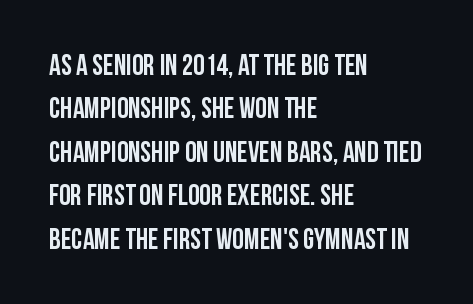
Clear beneath every line of the passage. The paragraph has a hard left edge and a soft right edge. This sample uses an upright cut, with every glyph sitting square on the baseline. Evenly set lines give the paragraph a standard silhouette. These lines are rendered in a variable-pitch font. The passage shown has conventional tracking throughout.
